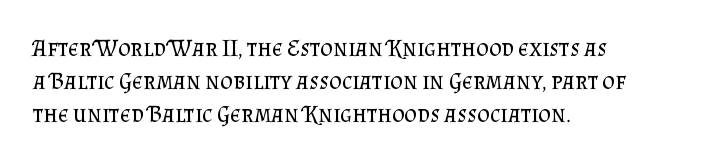
{"italic": "no", "bold": "no", "underline": "no", "align": "left", "line_spacing": "normal", "line_spacing_ratio": 1.38, "letter_spacing": "normal", "letter_spacing_em": 0.0, "glyph_px": 24}
